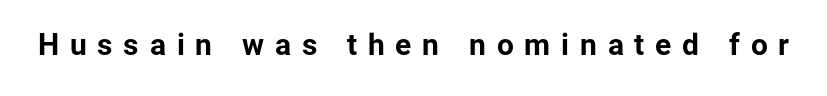
The image shows 30 px bold sans-serif type, upright; set unusually wide letter spacing (+0.36 em), not underlined; low stroke contrast and a medium x-height.
